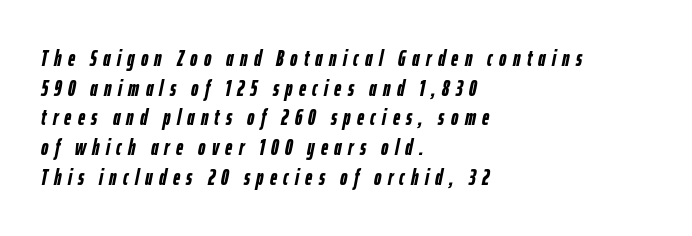
Q: Is the text bold? A: Yes.
Q: Is the text italic (slanted)? A: Yes, it leans right by about 12 degrees.
Q: Is the text underlined? A: No.
Q: How is the paragraph aligned? A: Left-aligned.
Q: Is the spacing between letters normal or unusually wide? A: Unusually wide.
Q: Is the spacing between lines tight, normal or loose? A: Normal.
